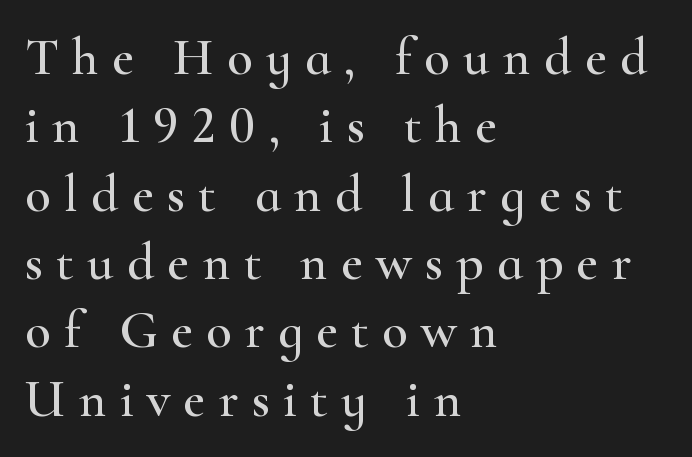
{"serif": "yes", "italic": "no", "width": "wide", "stroke_contrast": "high", "x_height": "small", "monospaced": "no", "underline": "no", "align": "left", "line_spacing": "normal", "line_spacing_ratio": 1.29, "letter_spacing": "wide", "letter_spacing_em": 0.25, "glyph_px": 53}
